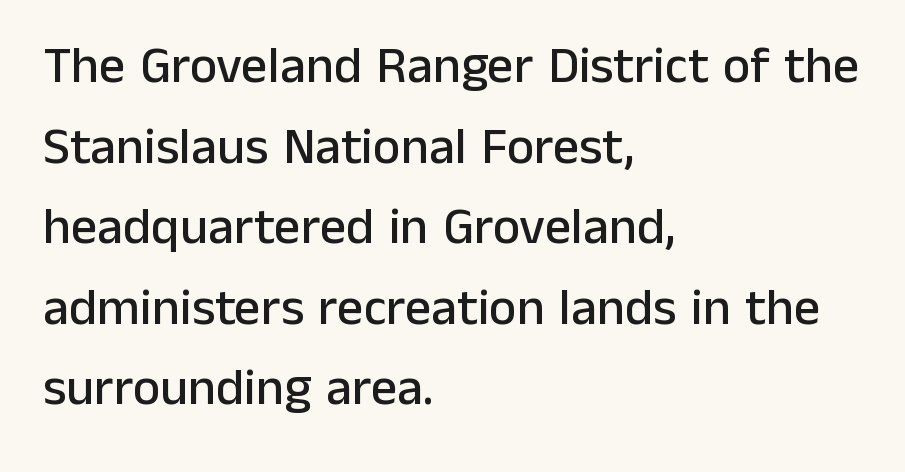
Q: Is the text italic (slanted)? A: No, it is upright.
Q: Is the typeface a serif or a sans-serif typeface? A: Sans-serif.
Q: Is the text underlined? A: No.
Q: How is the paragraph aligned? A: Left-aligned.
Q: Is the spacing between letters normal or unusually wide? A: Normal.
Q: Is the spacing between lines tight, normal or loose? A: Normal.
Q: Width (condensed, normal, or wide)? A: Normal.
Q: Stroke contrast? A: Low.
Q: x-height? A: Medium.
Q: Monospaced? A: No.
